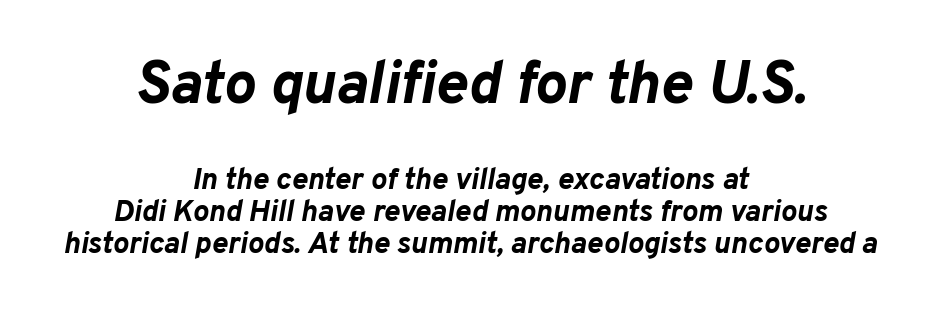
The letters in the upper block stand taller than those in the block below. Unmarked baselines from the first word to the last. Leading: reduced. Slanted lettering throughout.
